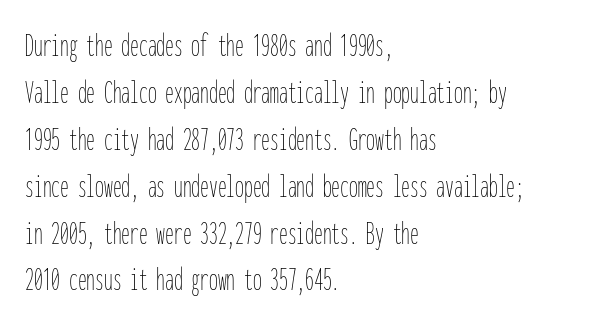
The image shows 35 px thin, condensed type, upright, monospaced; set left-aligned, normal line spacing (1.34x), normal letter spacing, not underlined; low stroke contrast and a medium x-height.
